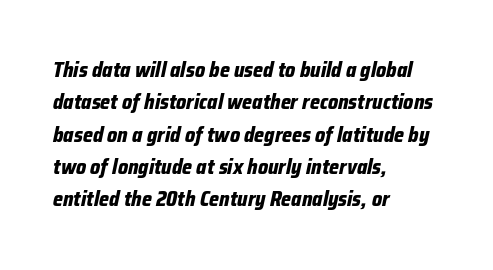
{"italic": "yes", "lean": "right", "slant_degrees": 12, "bold": "yes", "underline": "no", "align": "left", "line_spacing": "normal", "line_spacing_ratio": 1.54, "letter_spacing": "normal", "letter_spacing_em": 0.0, "glyph_px": 21}
